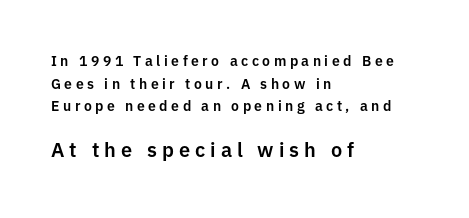
Q: Is the text italic (slanted)? A: No, it is upright.
Q: Is the text underlined? A: No.
Q: How is the paragraph aligned? A: Left-aligned.
Q: Is the spacing between letters normal or unusually wide? A: Unusually wide.
Q: Is the spacing between lines tight, normal or loose? A: Normal.
Q: Which block of text is set in a larger size, the first (top) or the second (bottom)? A: The second (bottom) one.
